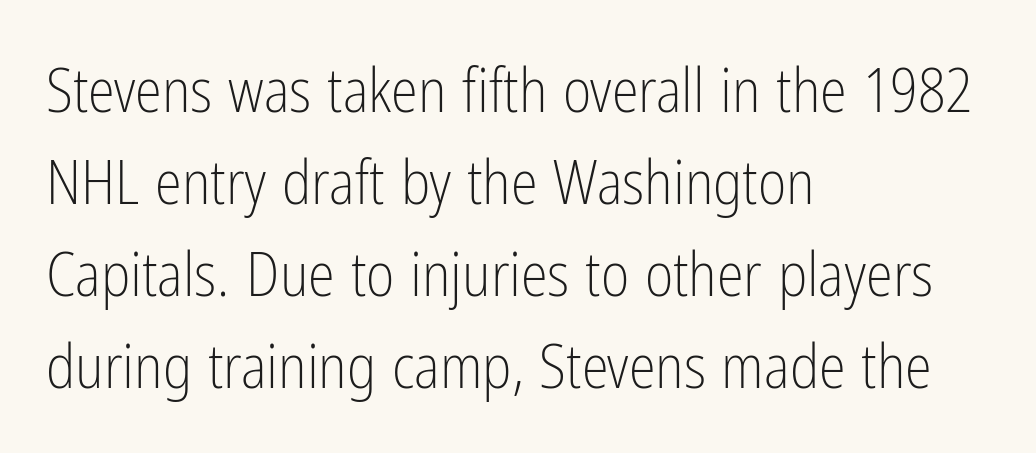
Q: Is the text bold? A: No.
Q: Is the text italic (slanted)? A: No, it is upright.
Q: Is the typeface a serif or a sans-serif typeface? A: Sans-serif.
Q: Is the text underlined? A: No.
Q: How is the paragraph aligned? A: Left-aligned.
Q: Is the spacing between letters normal or unusually wide? A: Normal.
Q: Is the spacing between lines tight, normal or loose? A: Normal.
Q: Width (condensed, normal, or wide)? A: Condensed.
Q: Stroke contrast? A: Low.
Q: x-height? A: Medium.
Q: Monospaced? A: No.
